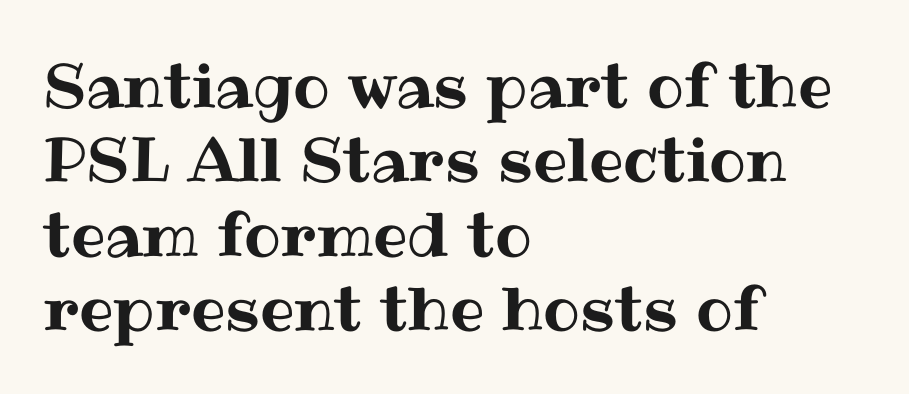
Q: Is the text italic (slanted)? A: No, it is upright.
Q: Is the text underlined? A: No.
Q: How is the paragraph aligned? A: Left-aligned.
Q: Is the spacing between letters normal or unusually wide? A: Normal.
Q: Width (condensed, normal, or wide)? A: Normal.
Q: Stroke contrast? A: Medium.
Q: x-height? A: Medium.
Q: Monospaced? A: No.
